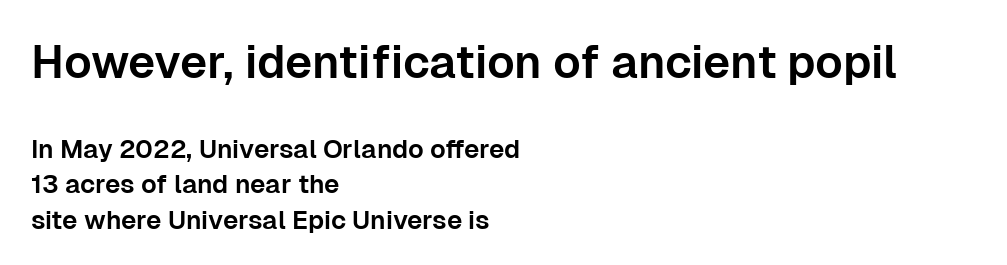
The image shows 46 px sans-serif type, upright; set left-aligned, normal line spacing (1.37x), normal letter spacing, not underlined; the first (top) block is 1.77x larger; low stroke contrast and a medium x-height.
